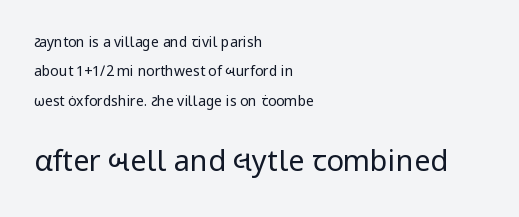
All the whitespace from short lines collects on the right. If you measured baseline to baseline, you'd find a long distance. Default kerning and tracking; the words read as compact shapes. You could not count columns in this text — the font is proportionally spaced. The passage shown is not underscored anywhere.
